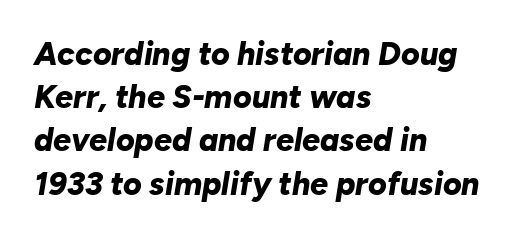
The image shows 32 px bold type, italic (leaning right); set left-aligned, normal line spacing (1.35x), normal letter spacing, not underlined; low stroke contrast and a medium x-height.
